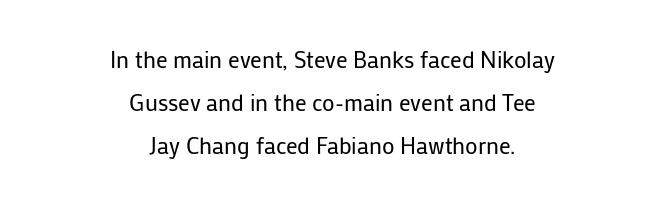
Leftover space on each line is divided equally before and after the words. Ascenders rise straight up at ninety degrees. Decoration check: the copy has no underline. Compared with a typical body face, this is equally light or lighter still. These lines keep a tight, regular rhythm from letter to letter.
